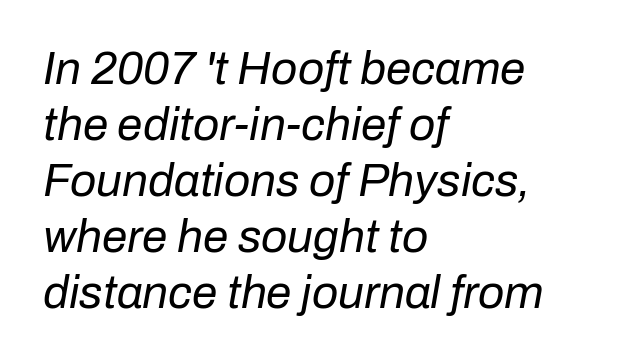
The image shows 46 px regular-weight type, italic (leaning right); set left-aligned, line spacing 1.22x, normal letter spacing, not underlined; low stroke contrast and a medium x-height.
